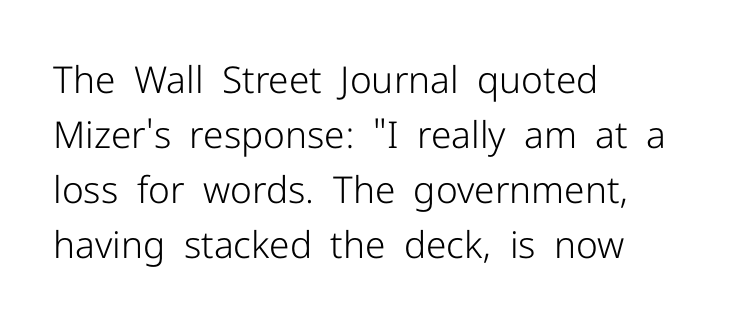
{"serif": "no", "italic": "no", "bold": "no", "weight": "light", "width": "normal", "stroke_contrast": "low", "x_height": "medium", "monospaced": "no", "underline": "no", "align": "left", "line_spacing": "normal", "line_spacing_ratio": 1.49, "letter_spacing": "normal", "letter_spacing_em": 0.0, "glyph_px": 37}
